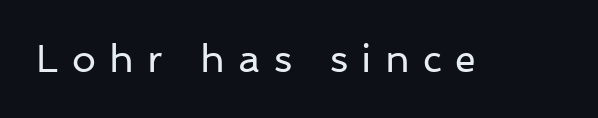
The image shows 38 px regular-weight sans-serif type, upright; set unusually wide letter spacing (+0.35 em), not underlined; low stroke contrast and a medium x-height.
